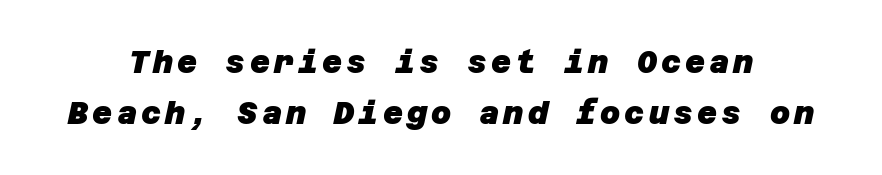
Q: Is the text bold? A: Yes.
Q: Is the typeface a serif or a sans-serif typeface? A: Sans-serif.
Q: Is the text underlined? A: No.
Q: Is the spacing between lines tight, normal or loose? A: Normal.
Q: Width (condensed, normal, or wide)? A: Normal.
Q: Stroke contrast? A: Low.
Q: x-height? A: Large.
